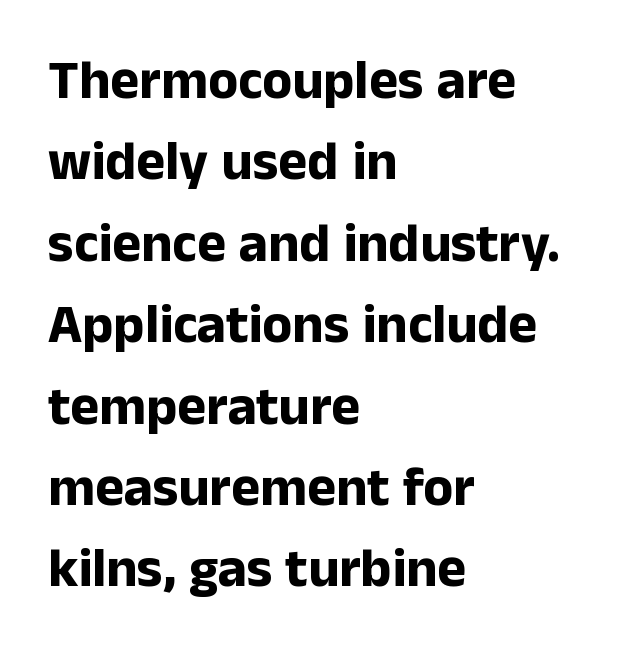
The lines in this sample share a left origin and differ only in where they stop. The sample has been set heavy, in full bold. Between one letter and the next there's only the usual sliver of space. Observe the absence of serifs on each vertical stroke in this sample. No italicization has been applied; the sample stays upright. Regular leading.
